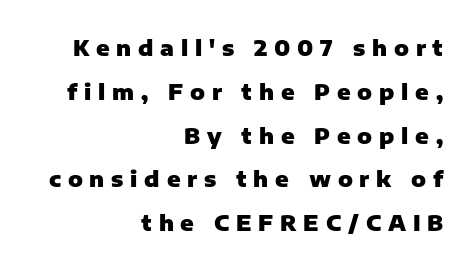
{"italic": "no", "bold": "yes", "underline": "no", "align": "right", "line_spacing": "loose", "line_spacing_ratio": 1.99, "letter_spacing": "wide", "letter_spacing_em": 0.31, "glyph_px": 22}
